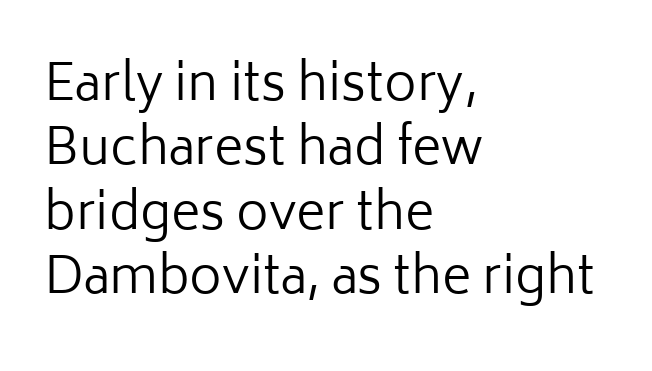
The characters are drawn with everyday or finer stroke widths. Nothing unusual about the tracking: characters are spaced as the font intends. Is there any slant? The stems are plumb. Notice how descenders clear the ascenders below comfortably — that's standard leading. This rendering employs a face without finishing strokes, i.e., a sans-serif. Note the varied advance widths — an 'i' is clearly narrower than an 'm'.
